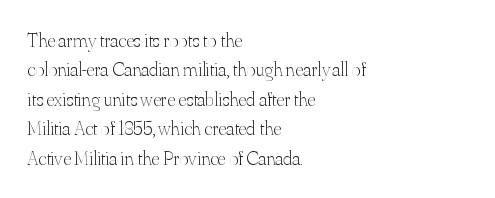
The image shows 20 px text type, upright; set left-aligned, normal line spacing (1.47x), normal letter spacing, not underlined.
